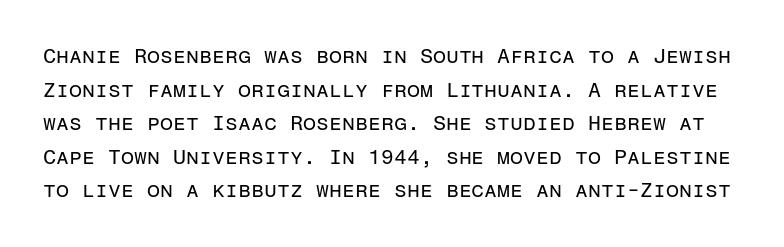
Q: Is the text bold? A: No.
Q: Is the text italic (slanted)? A: No, it is upright.
Q: Is the text underlined? A: No.
Q: Is the spacing between letters normal or unusually wide? A: Normal.
Q: Is the spacing between lines tight, normal or loose? A: Normal.
